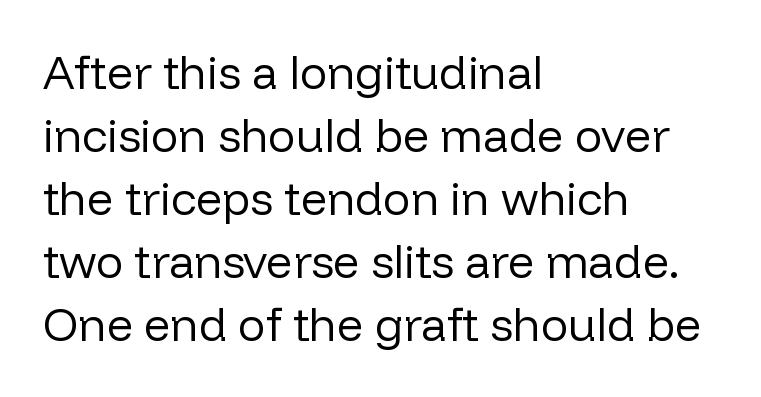
Q: Is the text bold? A: No.
Q: Is the text italic (slanted)? A: No, it is upright.
Q: Is the typeface a serif or a sans-serif typeface? A: Sans-serif.
Q: Is the text underlined? A: No.
Q: How is the paragraph aligned? A: Left-aligned.
Q: Is the spacing between letters normal or unusually wide? A: Normal.
Q: Is the spacing between lines tight, normal or loose? A: Normal.
Q: Width (condensed, normal, or wide)? A: Normal.
Q: Stroke contrast? A: Low.
Q: x-height? A: Medium.
Q: Monospaced? A: No.
